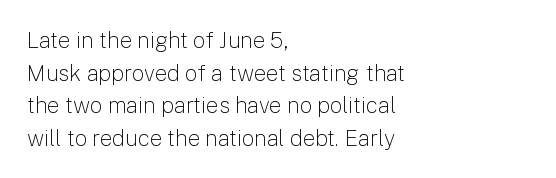
Rows of type keep a routine distance in the vertical direction. The space beneath each line is pristine and unruled. Which margin do the lines hug? The left one — the right edge is uneven. The letterforms sit shoulder to shoulder at normal distance.
